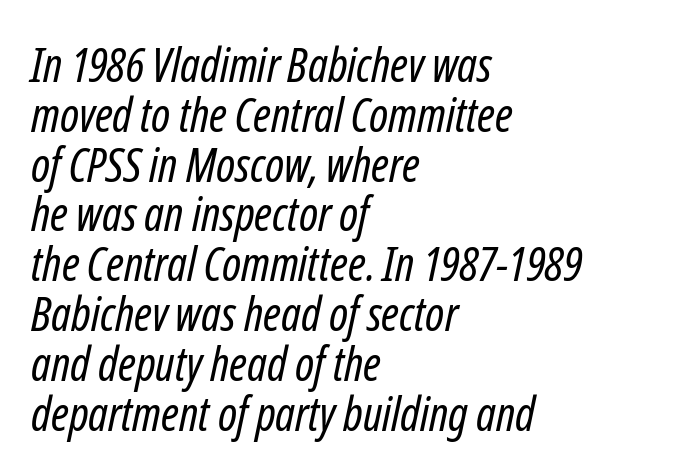
{"italic": "yes", "lean": "right", "slant_degrees": 12, "bold": "no", "weight": "regular", "width": "condensed", "stroke_contrast": "low", "x_height": "medium", "monospaced": "no", "underline": "no", "align": "left", "line_spacing": "tight", "line_spacing_ratio": 1.06, "letter_spacing": "normal", "letter_spacing_em": 0.0, "glyph_px": 47}
